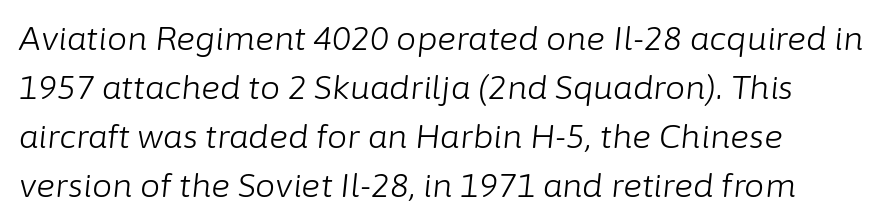
{"italic": "yes", "lean": "right", "slant_degrees": 6, "bold": "no", "weight": "light", "width": "normal", "stroke_contrast": "low", "x_height": "medium", "monospaced": "no", "underline": "no", "align": "left", "line_spacing": "normal", "line_spacing_ratio": 1.53, "letter_spacing": "normal", "letter_spacing_em": 0.0, "glyph_px": 32}
